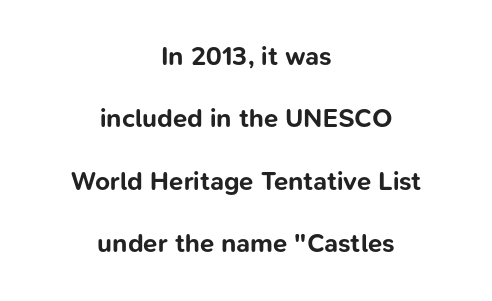
{"italic": "no", "bold": "yes", "underline": "no", "align": "center", "line_spacing": "loose", "line_spacing_ratio": 2.4, "letter_spacing": "normal", "letter_spacing_em": 0.0, "glyph_px": 26}
